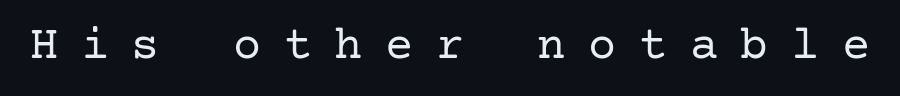
{"serif": "yes", "italic": "no", "bold": "no", "weight": "regular", "width": "normal", "stroke_contrast": "low", "x_height": "medium", "underline": "no", "letter_spacing": "wide", "letter_spacing_em": 0.48, "glyph_px": 47}
